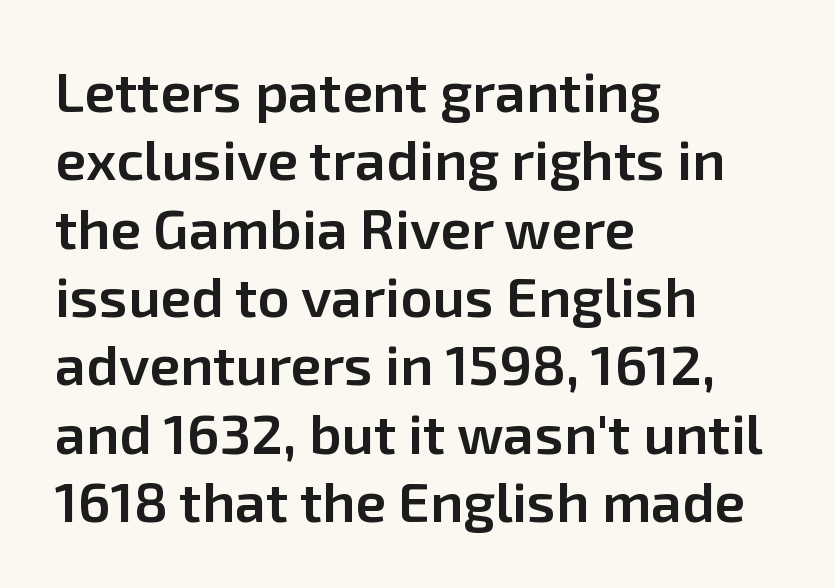
Q: Is the text bold? A: Semi-bold.
Q: Is the text italic (slanted)? A: No, it is upright.
Q: Is the typeface a serif or a sans-serif typeface? A: Sans-serif.
Q: Is the text underlined? A: No.
Q: How is the paragraph aligned? A: Left-aligned.
Q: Is the spacing between letters normal or unusually wide? A: Normal.
Q: Width (condensed, normal, or wide)? A: Normal.
Q: Stroke contrast? A: Low.
Q: x-height? A: Medium.
Q: Monospaced? A: No.
